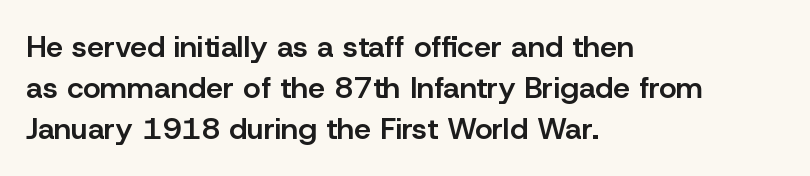
The image shows 30 px semibold sans-serif type, upright; set left-aligned, normal line spacing (1.37x), normal letter spacing, not underlined; low stroke contrast and a medium x-height.
